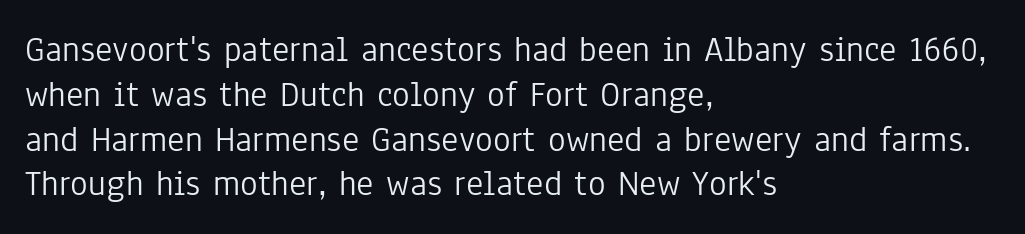
Typeset ragged right — the left edge is the straight one. Letters rest on an invisible, unmarked baseline. The letters advance in unequal steps, a hallmark of proportional type. You can tell it's not italic because the verticals are truly vertical. The glyphs in this specimen are sans serif.
